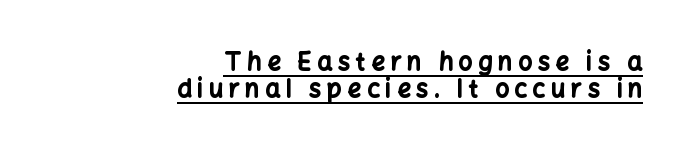
What stands out about the letter spacing? Its width — letters are far apart. Vertical spacing — tight. You can tell it's not italic because the verticals are truly vertical. Emphasis by weight is at full strength: bold. The text block is weighted toward the right margin, trailing off unevenly leftward. You can see a thin bar hugging the bottom of the glyphs.
